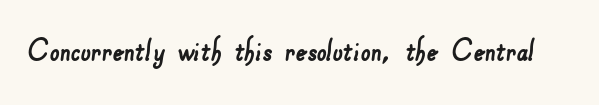
The image shows 35 px sans-serif type; set normal letter spacing, not underlined; low stroke contrast and a small x-height.
